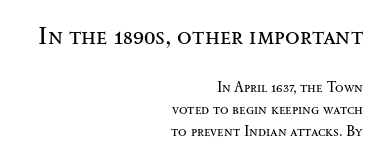
Glance below the letters and you will spot only blank space. The font is comparable to plain body text, perhaps lighter. A student would call this right alignment; a typographer would say flush right, rag left. A normal amount of white space separates one row of letters from the next.
